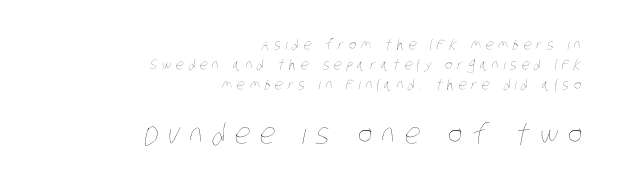
The image shows 28 px thin, condensed type; set right-aligned, normal line spacing (1.44x), unusually wide letter spacing (+0.34 em), not underlined; the second (bottom) block is 2.0x larger; low stroke contrast and a large x-height.
